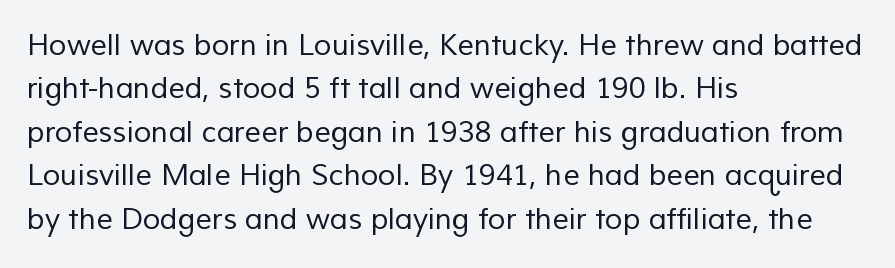
The image shows 29 px regular-weight sans-serif type; set left-aligned, normal line spacing (1.5x), normal letter spacing, not underlined; low stroke contrast and a medium x-height.
